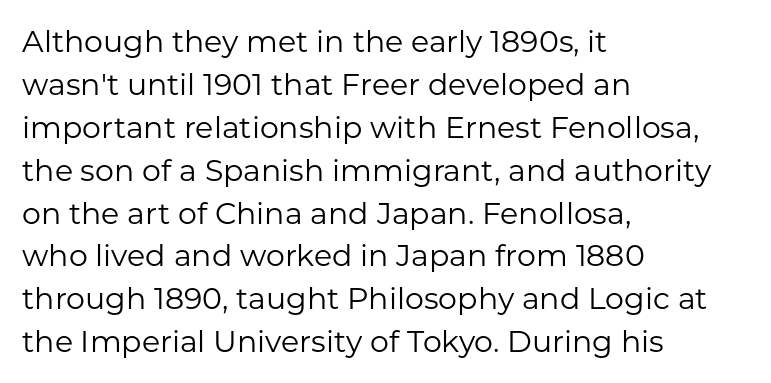
{"serif": "no", "italic": "no", "bold": "no", "weight": "regular", "width": "normal", "stroke_contrast": "low", "x_height": "medium", "monospaced": "no", "underline": "no", "align": "left", "line_spacing": "normal", "line_spacing_ratio": 1.43, "letter_spacing": "normal", "letter_spacing_em": 0.0, "glyph_px": 30}
